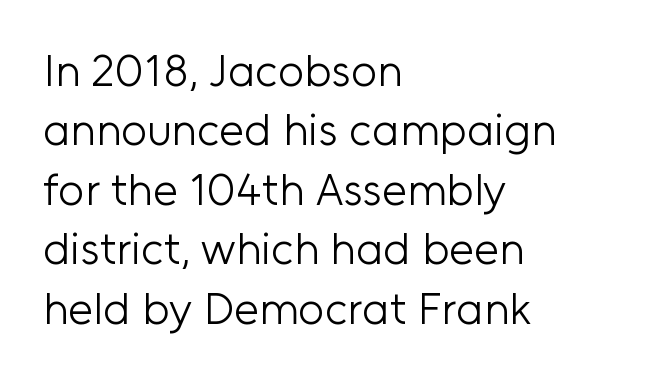
A typesetter would label this face a sans. A typesetter would call this zero additional tracking. Looks like regular typesetting: each glyph gets only the width it needs. Letters have the restrained weight of plain body copy at most.
